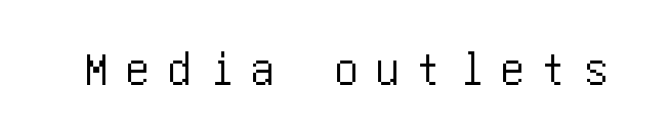
The image shows 49 px condensed sans-serif type, upright; set unusually wide letter spacing (+0.35 em), not underlined; low stroke contrast and a large x-height.
